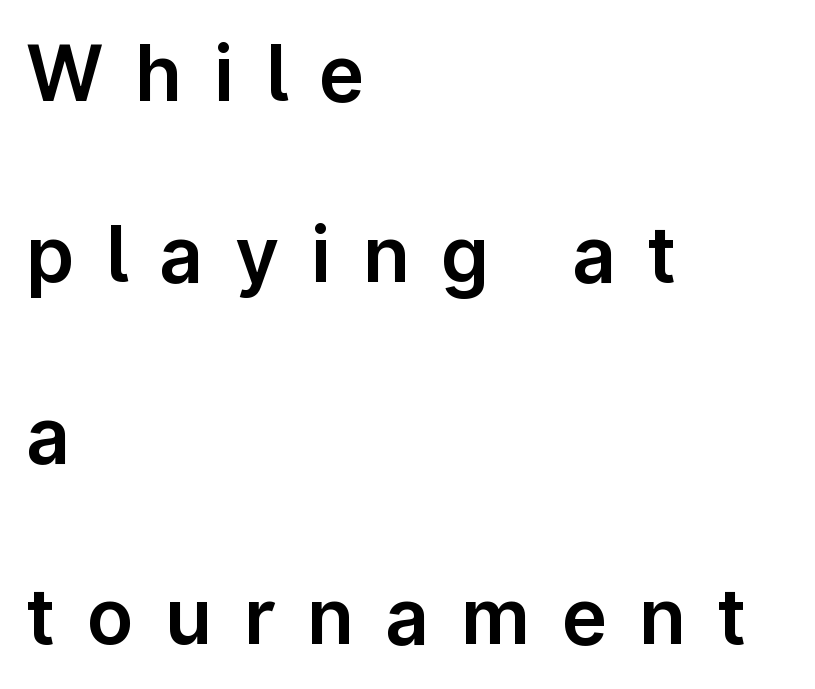
The image shows 77 px sans-serif type, upright; set left-aligned, loose line spacing (2.35x), unusually wide letter spacing (+0.41 em), not underlined; low stroke contrast and a medium x-height.
